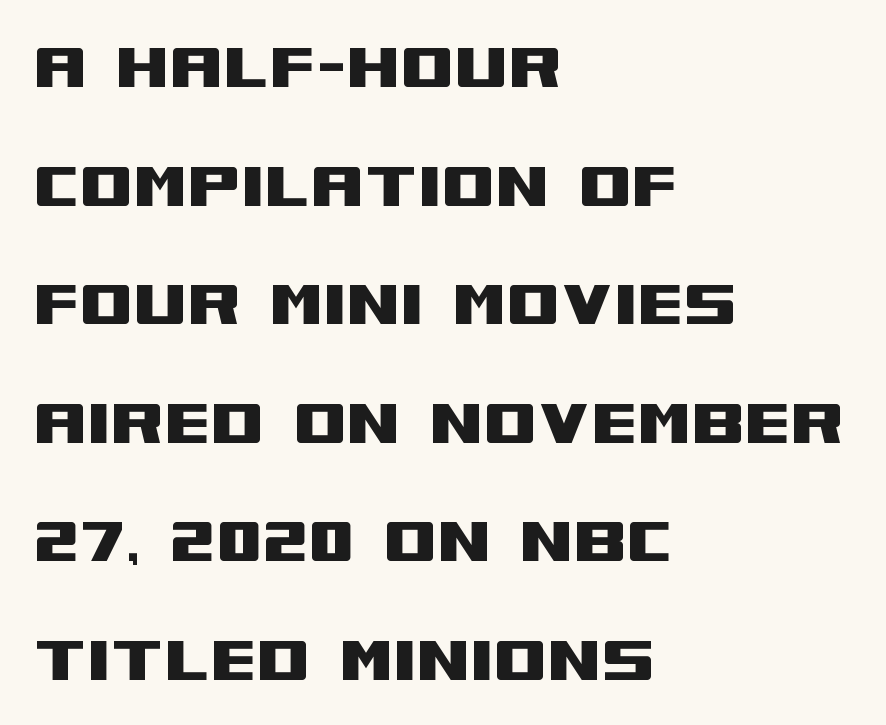
Has an underline been added? It has not. Whoever set this chose a conventional vertical rhythm. Reading down the block, your eye returns to a fixed left position each line. Does extra space separate the letters? No, they use regular spacing. Font category for this specimen: sans-serif. The face used here is proportionally spaced, like ordinary book or web type.
